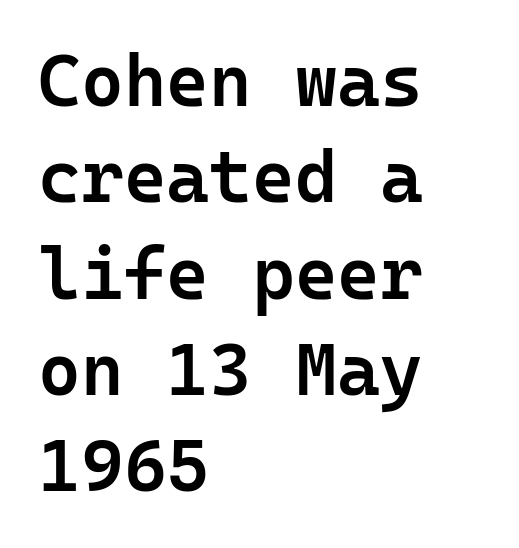
{"serif": "no", "italic": "no", "bold": "semi", "weight": "semibold", "width": "normal", "stroke_contrast": "low", "x_height": "medium", "monospaced": "yes", "underline": "no", "align": "left", "line_spacing": "normal", "line_spacing_ratio": 1.32, "letter_spacing": "normal", "letter_spacing_em": 0.0, "glyph_px": 73}
